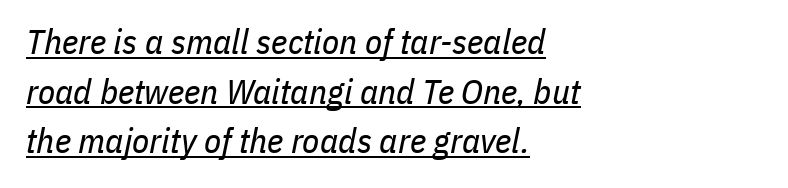
The image shows 35 px regular-weight, condensed type, italic (leaning right); set left-aligned, normal line spacing (1.42x), normal letter spacing, underlined; low stroke contrast and a medium x-height.
